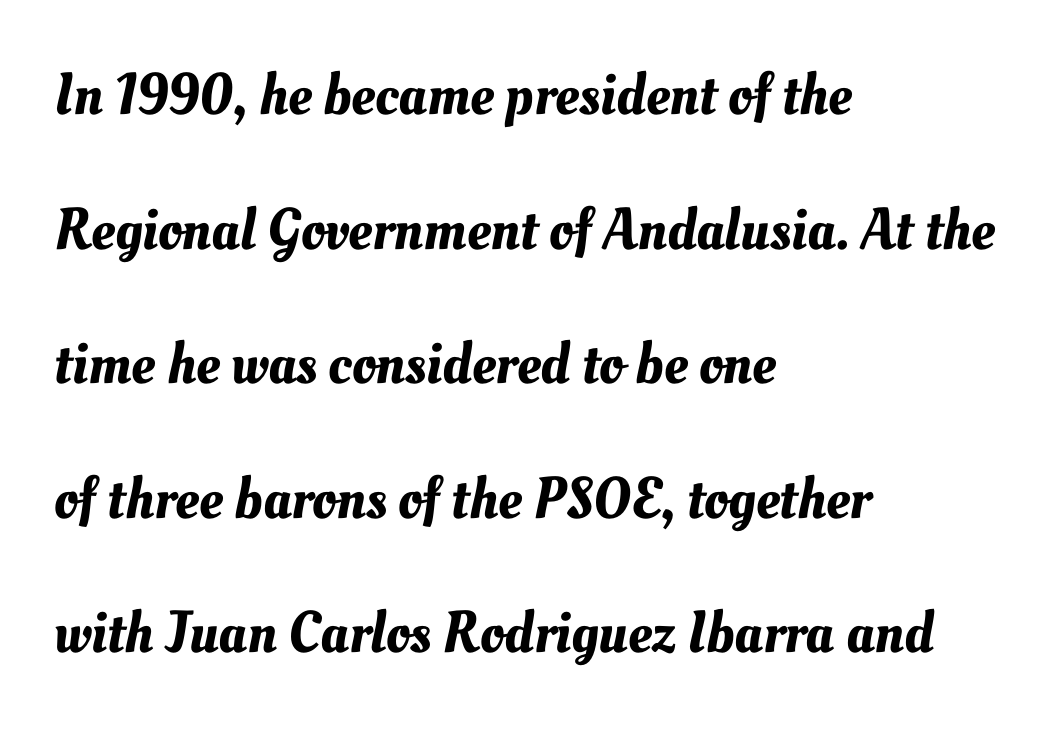
{"width": "normal", "stroke_contrast": "medium", "x_height": "small", "monospaced": "no", "underline": "no", "align": "left", "line_spacing": "loose", "line_spacing_ratio": 2.28, "letter_spacing": "normal", "letter_spacing_em": 0.0, "glyph_px": 59}
